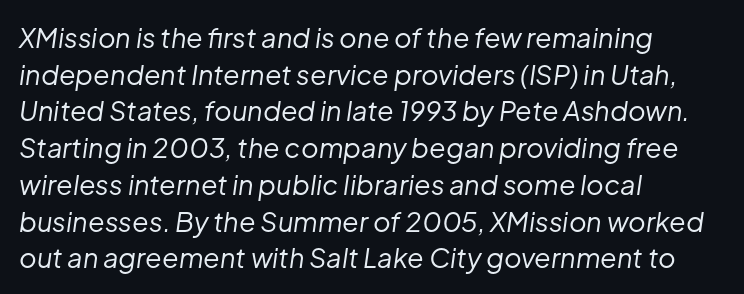
{"italic": "yes", "lean": "right", "slant_degrees": 8, "bold": "no", "underline": "no", "align": "left", "line_spacing": "normal", "line_spacing_ratio": 1.36, "letter_spacing": "normal", "letter_spacing_em": 0.0, "glyph_px": 27}
